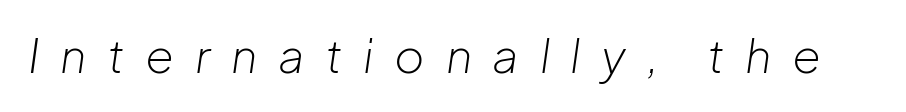
Q: Is the text bold? A: No.
Q: Is the text italic (slanted)? A: Yes, it leans right by about 8 degrees.
Q: Is the text underlined? A: No.
Q: Is the spacing between letters normal or unusually wide? A: Unusually wide.
Q: Width (condensed, normal, or wide)? A: Normal.
Q: Stroke contrast? A: Low.
Q: x-height? A: Medium.
Q: Monospaced? A: No.
